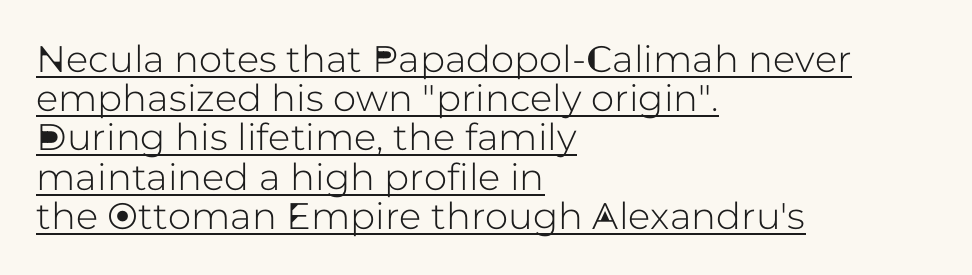
Reading down the column, the eye jumps only a short way to each next line. A classic flush-left, rag-right setting is used for this passage. What stands out about the letter spacing? Nothing — it is the standard amount. Rendered with straight, roman letterforms.
